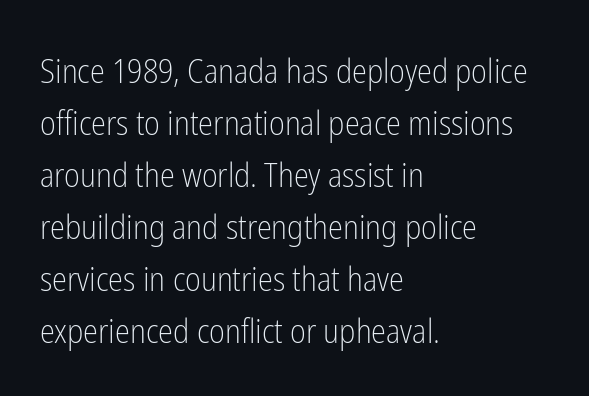
Q: Is the text bold? A: No.
Q: Is the text italic (slanted)? A: No, it is upright.
Q: Is the typeface a serif or a sans-serif typeface? A: Sans-serif.
Q: Is the text underlined? A: No.
Q: How is the paragraph aligned? A: Left-aligned.
Q: Is the spacing between letters normal or unusually wide? A: Normal.
Q: Is the spacing between lines tight, normal or loose? A: Normal.
Q: Width (condensed, normal, or wide)? A: Condensed.
Q: Stroke contrast? A: Low.
Q: x-height? A: Medium.
Q: Monospaced? A: No.
